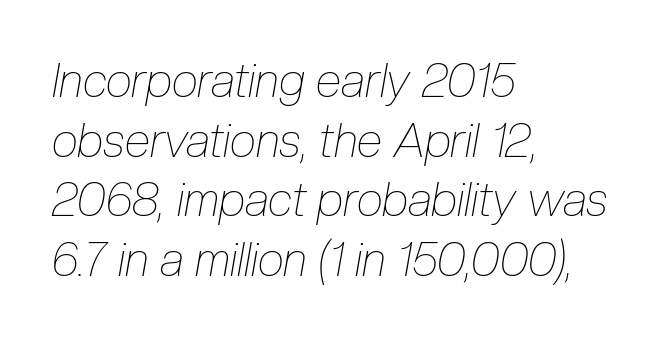
Q: Is the text bold? A: No.
Q: Is the text italic (slanted)? A: Yes, it leans right by about 10 degrees.
Q: Is the text underlined? A: No.
Q: How is the paragraph aligned? A: Left-aligned.
Q: Is the spacing between letters normal or unusually wide? A: Normal.
Q: Is the spacing between lines tight, normal or loose? A: Normal.
Q: Width (condensed, normal, or wide)? A: Condensed.
Q: Stroke contrast? A: Low.
Q: x-height? A: Medium.
Q: Monospaced? A: No.
